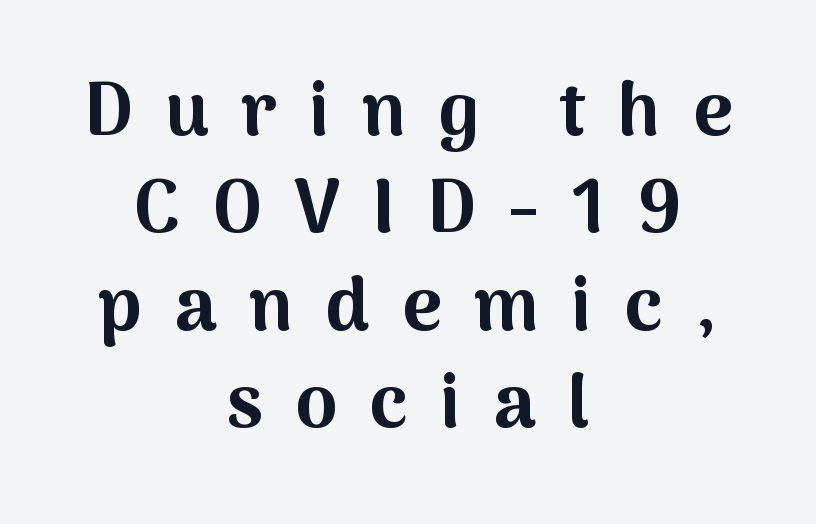
Q: Is the text bold? A: Yes.
Q: Is the text italic (slanted)? A: No, it is upright.
Q: Is the typeface a serif or a sans-serif typeface? A: Sans-serif.
Q: Is the text underlined? A: No.
Q: How is the paragraph aligned? A: Centered.
Q: Is the spacing between letters normal or unusually wide? A: Unusually wide.
Q: Is the spacing between lines tight, normal or loose? A: Normal.
Q: Width (condensed, normal, or wide)? A: Normal.
Q: Stroke contrast? A: Medium.
Q: x-height? A: Medium.
Q: Monospaced? A: No.
